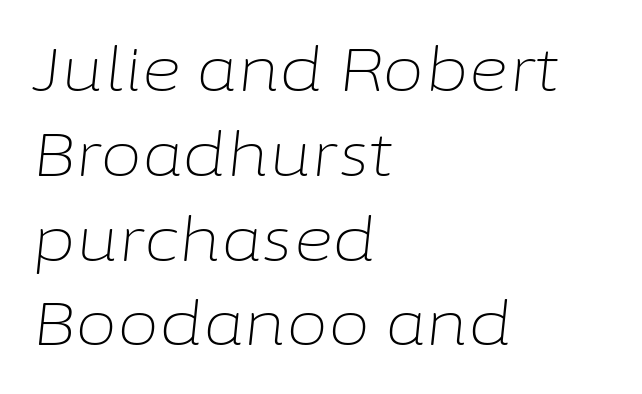
How are the letters spaced? Ordinarily, with no added tracking. Normally led — the rows are evenly, conventionally spaced. Horizontal alignment here is leftward, the default for most running prose. You could not count columns in this text — the font is proportionally spaced.
